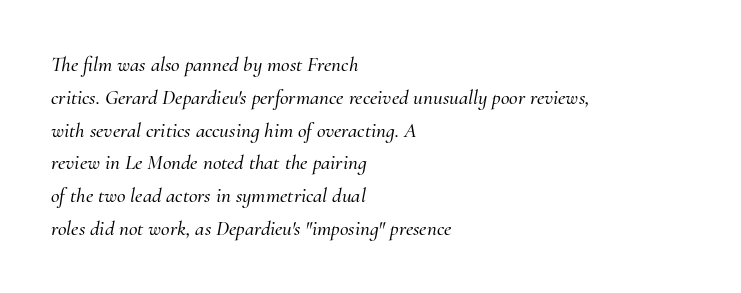
The image shows 21 px text type, italic (leaning right); set left-aligned, normal line spacing (1.56x), normal letter spacing, not underlined.
